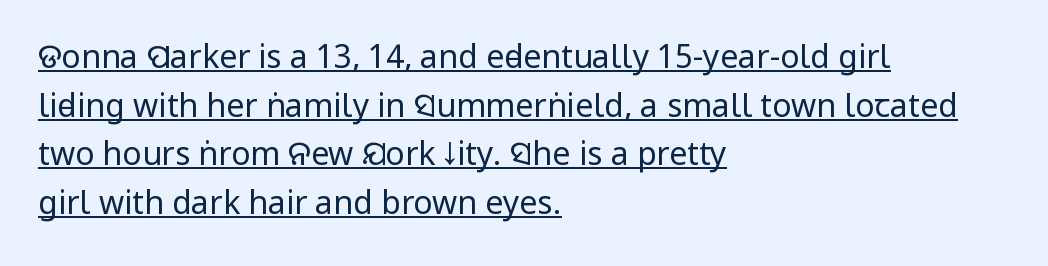
{"serif": "no", "italic": "no", "bold": "no", "weight": "regular", "width": "condensed", "stroke_contrast": "low", "x_height": "large", "monospaced": "no", "underline": "yes", "align": "left", "line_spacing": "normal", "line_spacing_ratio": 1.52, "letter_spacing": "normal", "letter_spacing_em": 0.0, "glyph_px": 32}
